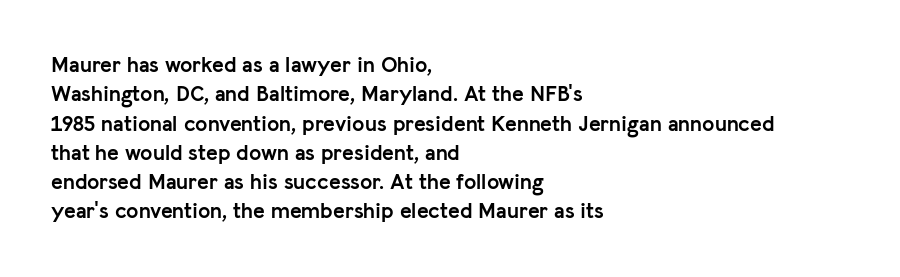
Q: Is the text bold? A: Yes.
Q: Is the text italic (slanted)? A: No, it is upright.
Q: Is the text underlined? A: No.
Q: How is the paragraph aligned? A: Left-aligned.
Q: Is the spacing between letters normal or unusually wide? A: Normal.
Q: Is the spacing between lines tight, normal or loose? A: Normal.
